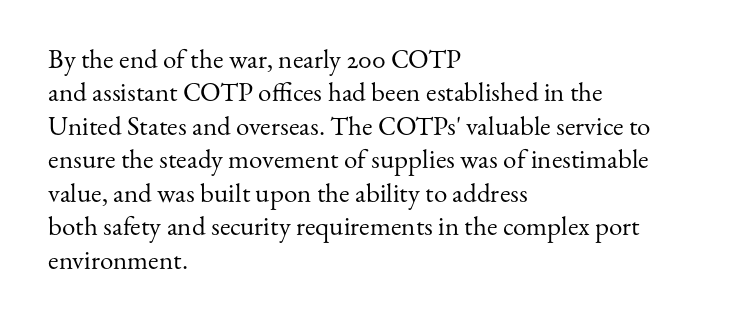
The image shows 27 px text type, upright; set left-aligned, line spacing 1.24x, normal letter spacing, not underlined.
